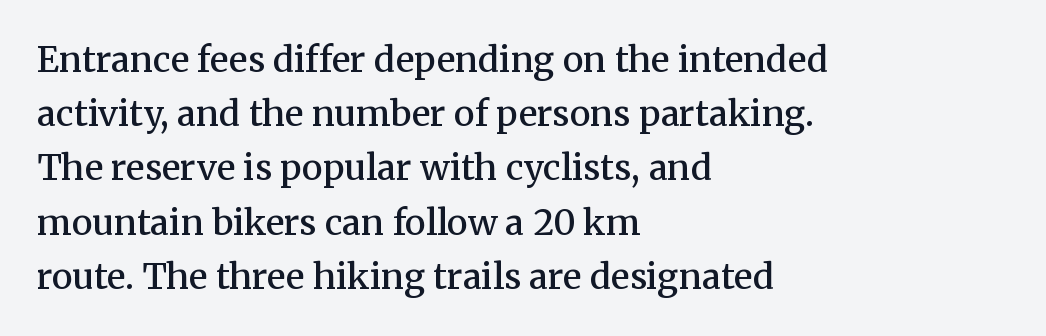
The image shows 35 px semibold serif type, upright; set left-aligned, normal line spacing (1.55x), normal letter spacing, not underlined; medium stroke contrast and a medium x-height.
